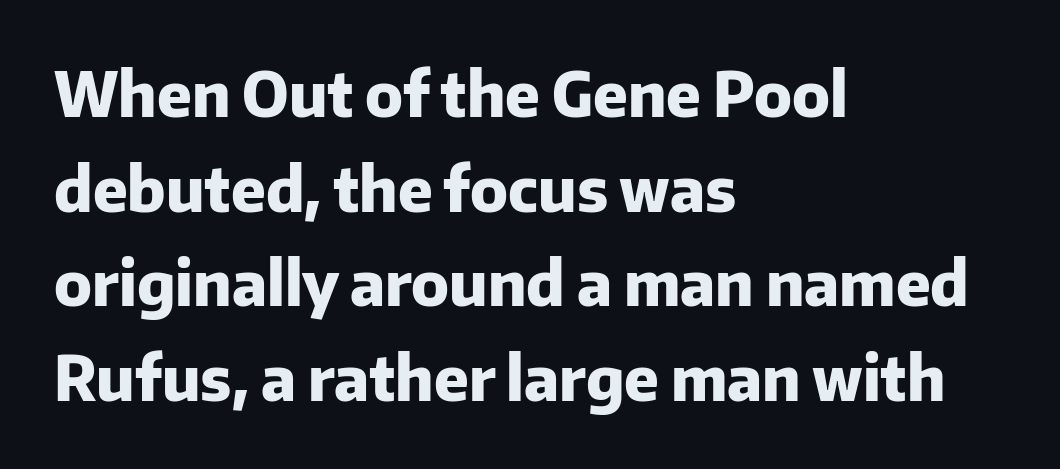
{"serif": "no", "italic": "no", "bold": "yes", "weight": "heavy", "width": "normal", "stroke_contrast": "low", "x_height": "medium", "monospaced": "no", "underline": "no", "align": "left", "line_spacing": "normal", "line_spacing_ratio": 1.55, "letter_spacing": "normal", "letter_spacing_em": 0.0, "glyph_px": 61}
